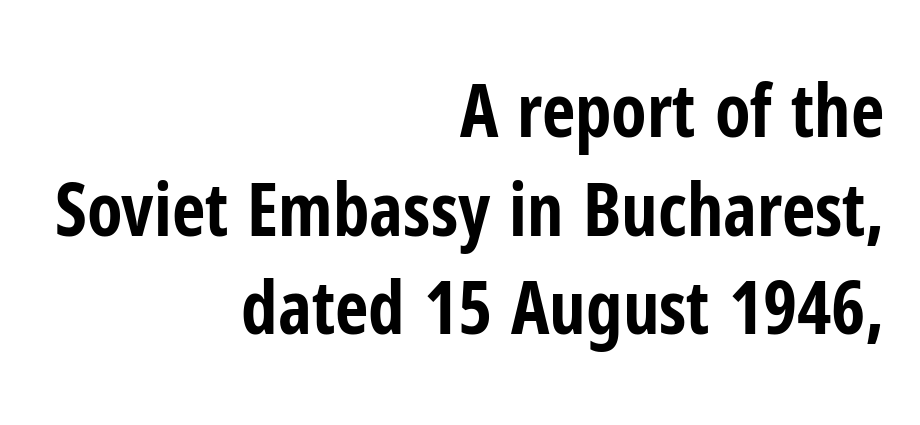
The passage is arranged like a letterhead date or caption credit — flush right. Quick note: underline off. Chunky letters — that's bold for sure. Do the letters lean? They stand straight. Baseline-to-baseline distance is the conventional proportion of letter height.
